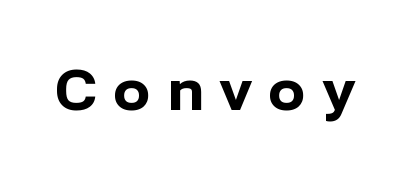
{"serif": "no", "italic": "no", "bold": "yes", "weight": "bold", "width": "normal", "stroke_contrast": "low", "x_height": "medium", "monospaced": "no", "underline": "no", "letter_spacing": "wide", "letter_spacing_em": 0.27, "glyph_px": 56}
